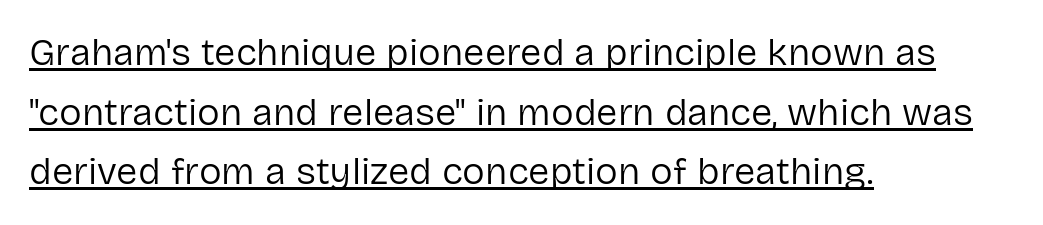
Q: Is the text bold? A: No.
Q: Is the text italic (slanted)? A: No, it is upright.
Q: Is the typeface a serif or a sans-serif typeface? A: Sans-serif.
Q: Is the text underlined? A: Yes.
Q: How is the paragraph aligned? A: Left-aligned.
Q: Is the spacing between letters normal or unusually wide? A: Normal.
Q: Is the spacing between lines tight, normal or loose? A: Normal.
Q: Width (condensed, normal, or wide)? A: Normal.
Q: Stroke contrast? A: Low.
Q: x-height? A: Medium.
Q: Monospaced? A: No.
